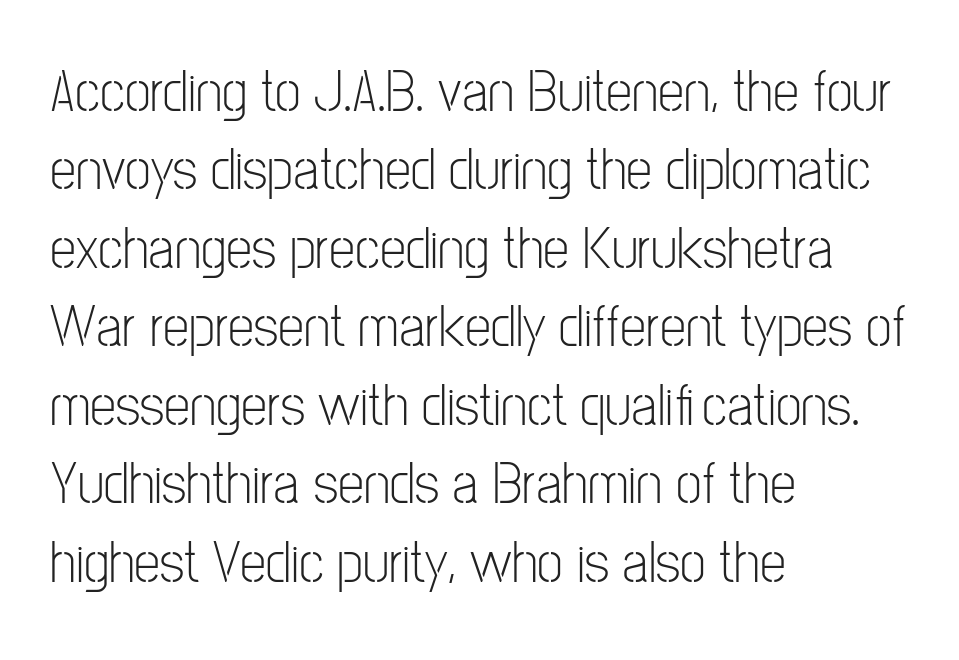
Q: Is the text bold? A: No.
Q: Is the text italic (slanted)? A: No, it is upright.
Q: Is the typeface a serif or a sans-serif typeface? A: Sans-serif.
Q: Is the text underlined? A: No.
Q: How is the paragraph aligned? A: Left-aligned.
Q: Is the spacing between letters normal or unusually wide? A: Normal.
Q: Is the spacing between lines tight, normal or loose? A: Normal.
Q: Width (condensed, normal, or wide)? A: Condensed.
Q: Stroke contrast? A: Low.
Q: x-height? A: Medium.
Q: Monospaced? A: No.
